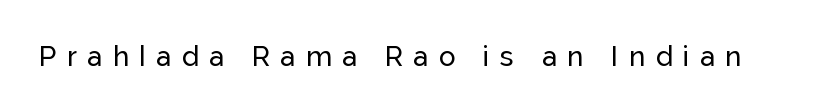
Q: Is the text italic (slanted)? A: No, it is upright.
Q: Is the typeface a serif or a sans-serif typeface? A: Sans-serif.
Q: Is the text underlined? A: No.
Q: Is the spacing between letters normal or unusually wide? A: Unusually wide.
Q: Width (condensed, normal, or wide)? A: Normal.
Q: Stroke contrast? A: Low.
Q: x-height? A: Medium.
Q: Monospaced? A: No.
